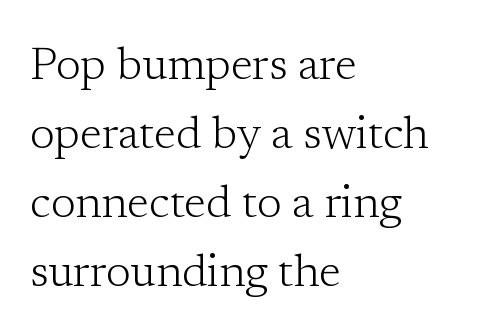
{"serif": "yes", "italic": "no", "bold": "no", "weight": "light", "width": "normal", "stroke_contrast": "low", "x_height": "medium", "monospaced": "no", "underline": "no", "align": "left", "line_spacing": "normal", "line_spacing_ratio": 1.53, "letter_spacing": "normal", "letter_spacing_em": 0.0, "glyph_px": 45}
